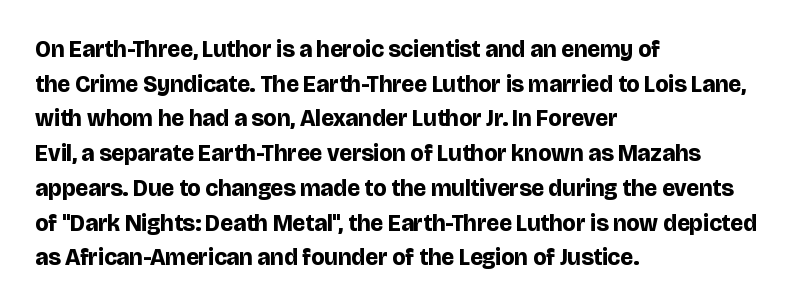
{"italic": "no", "bold": "yes", "underline": "no", "align": "left", "line_spacing": "normal", "line_spacing_ratio": 1.51, "letter_spacing": "normal", "letter_spacing_em": 0.0, "glyph_px": 23}
